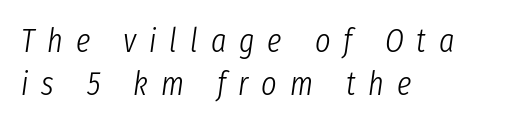
Q: Is the text bold? A: No.
Q: Is the text italic (slanted)? A: Yes, it leans right by about 8 degrees.
Q: Is the text underlined? A: No.
Q: How is the paragraph aligned? A: Left-aligned.
Q: Is the spacing between letters normal or unusually wide? A: Unusually wide.
Q: Is the spacing between lines tight, normal or loose? A: Normal.
Q: Width (condensed, normal, or wide)? A: Condensed.
Q: Stroke contrast? A: Low.
Q: x-height? A: Medium.
Q: Monospaced? A: No.
